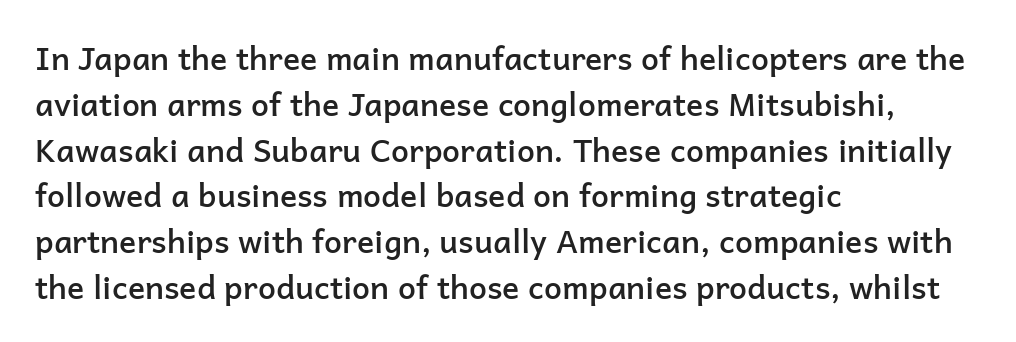
Q: Is the text bold? A: Semi-bold.
Q: Is the text italic (slanted)? A: No, it is upright.
Q: Is the typeface a serif or a sans-serif typeface? A: Sans-serif.
Q: Is the text underlined? A: No.
Q: How is the paragraph aligned? A: Left-aligned.
Q: Is the spacing between letters normal or unusually wide? A: Normal.
Q: Is the spacing between lines tight, normal or loose? A: Normal.
Q: Width (condensed, normal, or wide)? A: Normal.
Q: Stroke contrast? A: Low.
Q: x-height? A: Medium.
Q: Monospaced? A: No.
